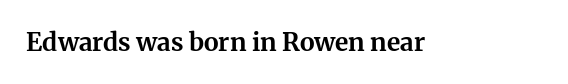
The image shows 25 px bold type, upright; set normal letter spacing, not underlined.
